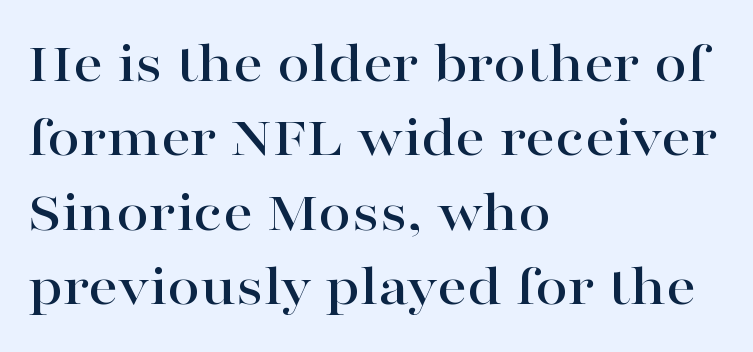
Is this a sans? No — the strokes have serifs. Where is the straight margin? On the left. Is this a fixed-width face? No — the glyphs have proportional, varying widths. This sample keeps an unexceptional amount of space between lines.
